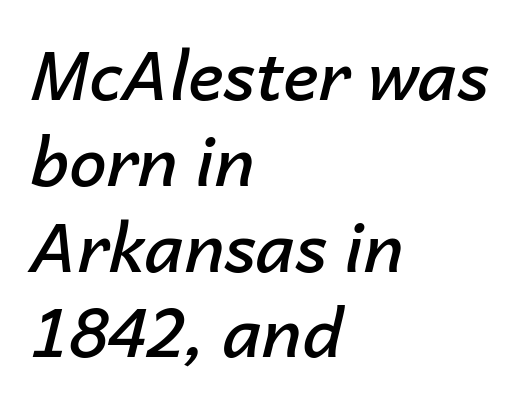
{"italic": "yes", "lean": "right", "slant_degrees": 14, "bold": "semi", "weight": "semibold", "width": "normal", "stroke_contrast": "low", "x_height": "medium", "monospaced": "no", "underline": "no", "align": "left", "line_spacing": "normal", "line_spacing_ratio": 1.28, "letter_spacing": "normal", "letter_spacing_em": 0.0, "glyph_px": 67}
